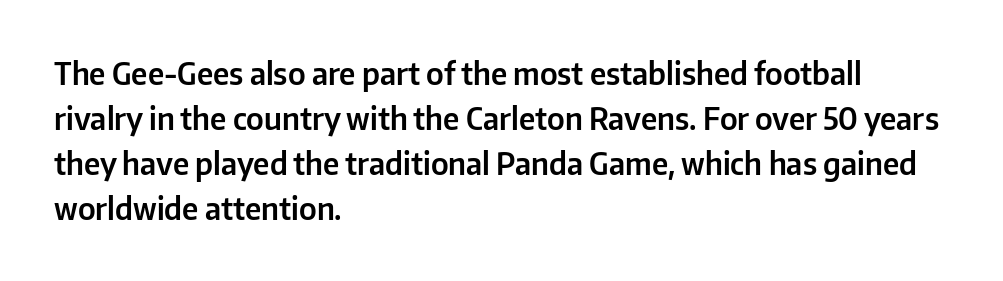
The specimen omits any rule beneath the text block's lines. The setting favours the left margin, as ordinary paragraphs usually do. How would I describe the line gaps? Plain and ordinary. The face used here is rendered with its standard letterfit.
